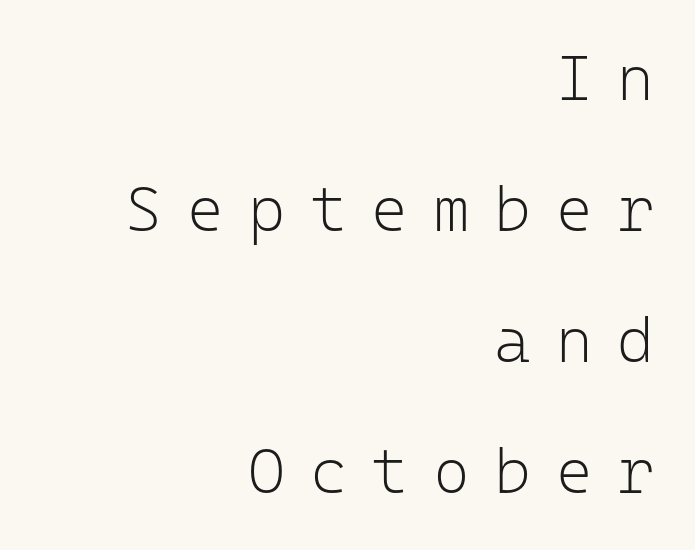
The image shows 63 px light sans-serif type, upright, monospaced; set right-aligned, loose line spacing (2.08x), unusually wide letter spacing (+0.39 em), not underlined; low stroke contrast and a medium x-height.
